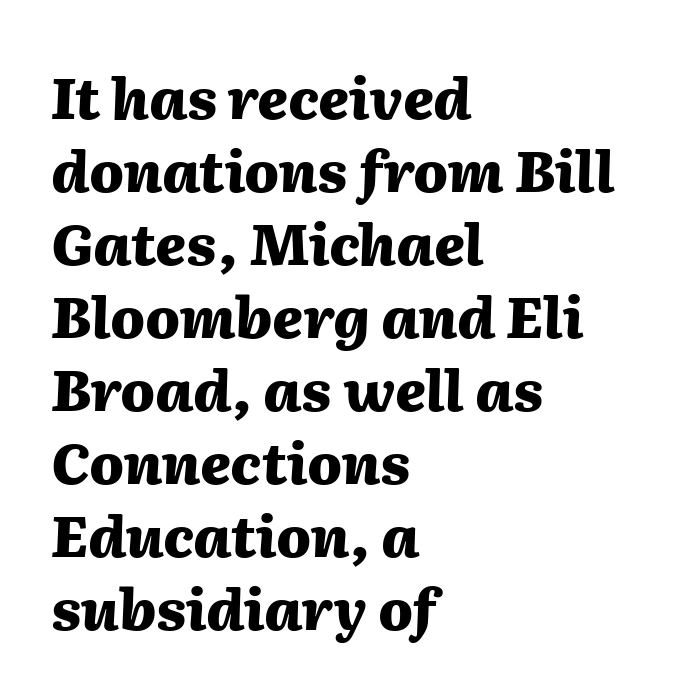
Tracking here is standard; glyphs follow each other at the usual distance. Think of a printed novel: that variable character pitch is what you see here. The typesetter chose a ragged-right arrangement here. Honestly, the row spacing looks completely unremarkable. Strong, thick strokes mark this as bold type. Just letters on the line, the space beneath them empty.
